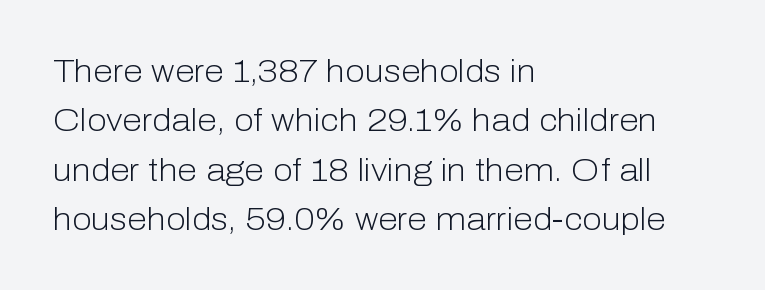
The image shows 32 px light sans-serif type, upright; set left-aligned, normal line spacing (1.54x), normal letter spacing, not underlined; low stroke contrast and a medium x-height.
